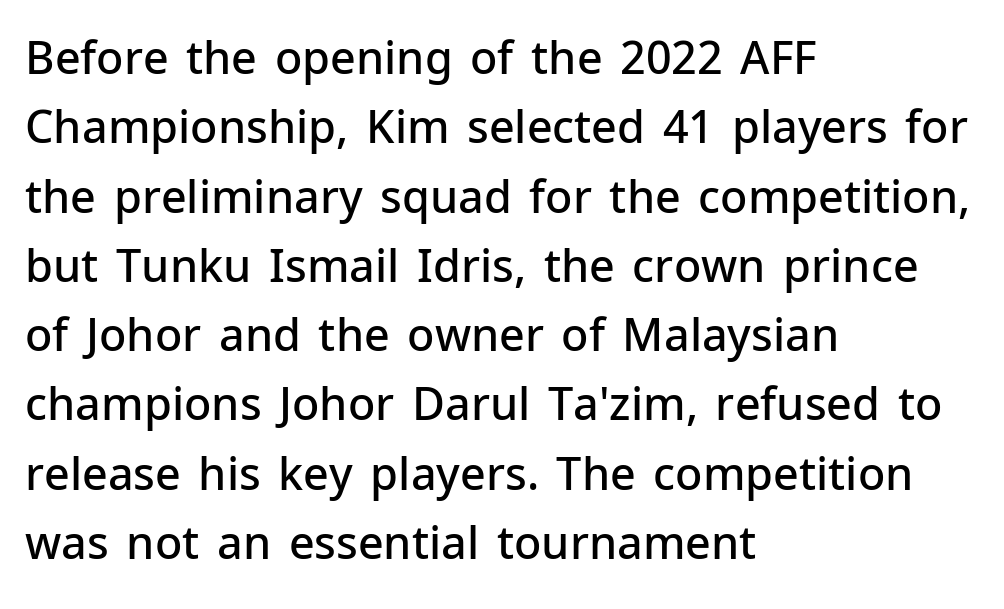
Q: Is the text bold? A: Semi-bold.
Q: Is the text italic (slanted)? A: No, it is upright.
Q: Is the typeface a serif or a sans-serif typeface? A: Sans-serif.
Q: Is the text underlined? A: No.
Q: How is the paragraph aligned? A: Left-aligned.
Q: Is the spacing between letters normal or unusually wide? A: Normal.
Q: Is the spacing between lines tight, normal or loose? A: Normal.
Q: Width (condensed, normal, or wide)? A: Normal.
Q: Stroke contrast? A: Low.
Q: x-height? A: Medium.
Q: Monospaced? A: No.
